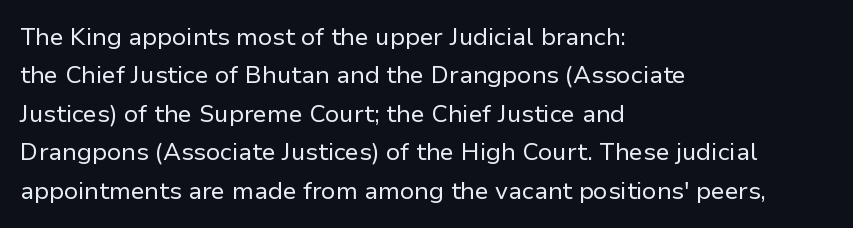
Q: Is the text bold? A: No.
Q: Is the text italic (slanted)? A: No, it is upright.
Q: Is the text underlined? A: No.
Q: How is the paragraph aligned? A: Left-aligned.
Q: Is the spacing between letters normal or unusually wide? A: Normal.
Q: Is the spacing between lines tight, normal or loose? A: Normal.
